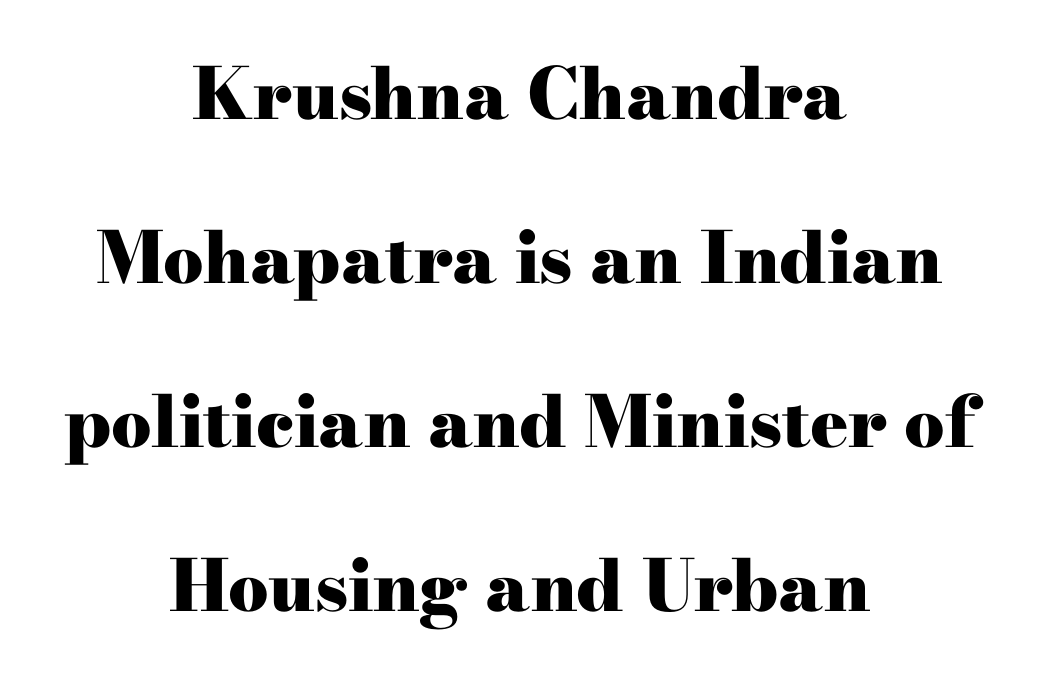
{"serif": "yes", "italic": "no", "bold": "yes", "weight": "heavy", "width": "wide", "stroke_contrast": "high", "x_height": "small", "monospaced": "no", "underline": "no", "align": "center", "line_spacing": "loose", "line_spacing_ratio": 2.31, "letter_spacing": "normal", "letter_spacing_em": 0.0, "glyph_px": 71}
